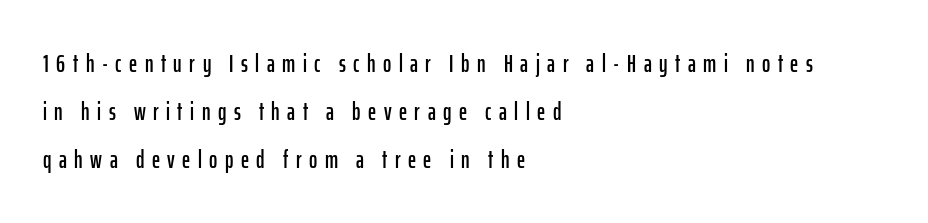
Q: Is the text italic (slanted)? A: No, it is upright.
Q: Is the text underlined? A: No.
Q: How is the paragraph aligned? A: Left-aligned.
Q: Is the spacing between letters normal or unusually wide? A: Unusually wide.
Q: Is the spacing between lines tight, normal or loose? A: Loose.
